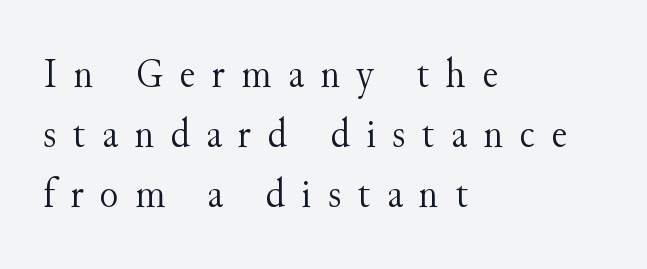
The image shows 43 px light serif type, upright; set left-aligned, normal line spacing (1.4x), unusually wide letter spacing (+0.38 em), not underlined; medium stroke contrast and a small x-height.
